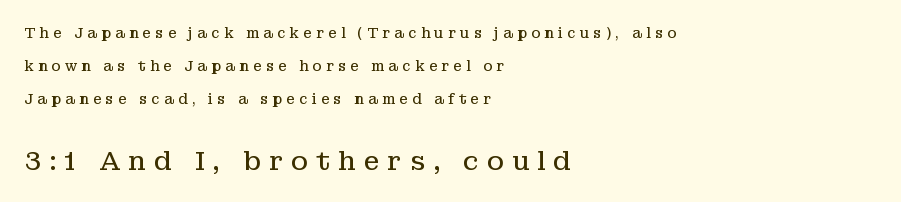
Q: Is the text bold? A: No.
Q: Is the text italic (slanted)? A: No, it is upright.
Q: Is the text underlined? A: No.
Q: How is the paragraph aligned? A: Left-aligned.
Q: Is the spacing between letters normal or unusually wide? A: Unusually wide.
Q: Is the spacing between lines tight, normal or loose? A: Loose.
Q: Which block of text is set in a larger size, the first (top) or the second (bottom)? A: The second (bottom) one.
